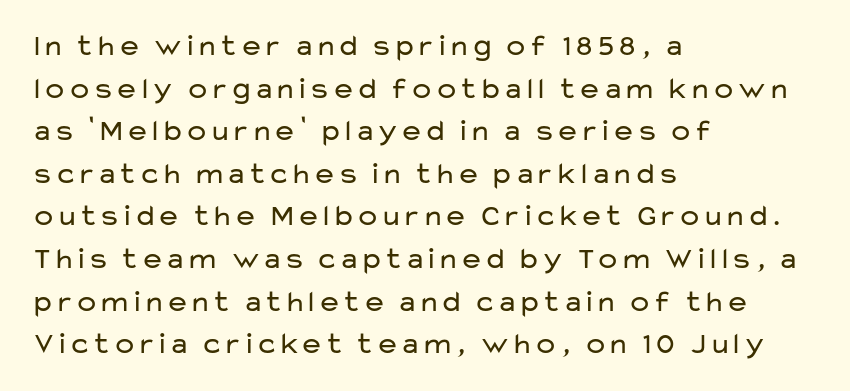
{"serif": "no", "italic": "no", "bold": "no", "weight": "regular", "width": "wide", "stroke_contrast": "low", "x_height": "medium", "monospaced": "no", "underline": "no", "align": "left", "line_spacing": "normal", "line_spacing_ratio": 1.42, "letter_spacing": "normal", "letter_spacing_em": 0.0, "glyph_px": 30}
